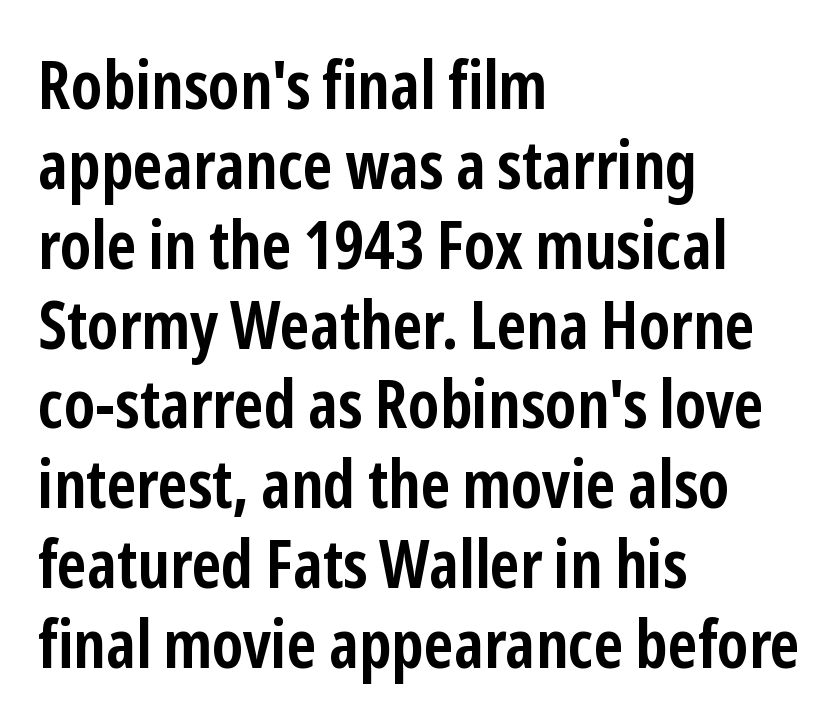
Q: Is the text bold? A: Yes.
Q: Is the text italic (slanted)? A: No, it is upright.
Q: Is the typeface a serif or a sans-serif typeface? A: Sans-serif.
Q: Is the text underlined? A: No.
Q: How is the paragraph aligned? A: Left-aligned.
Q: Is the spacing between letters normal or unusually wide? A: Normal.
Q: Width (condensed, normal, or wide)? A: Condensed.
Q: Stroke contrast? A: Low.
Q: x-height? A: Medium.
Q: Monospaced? A: No.
